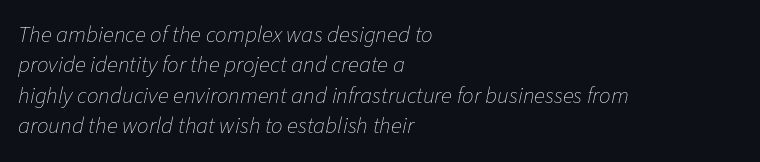
The typography opts for an oblique posture over an upright one. Characters follow at the spacing the type designer built in. This reads as an unemphasized weight, regular at the heaviest. Normally led — the rows are evenly, conventionally spaced. Letters rest on an invisible, unmarked baseline.
